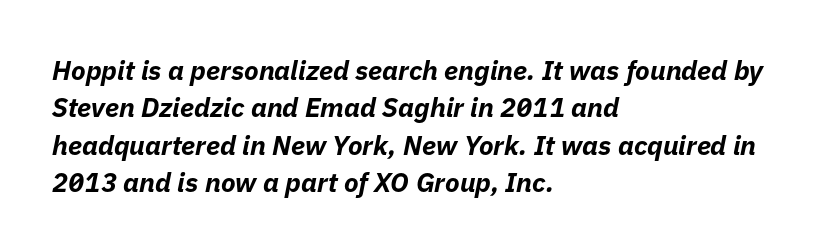
Heavy-handed strokes throughout: this text is bold. Caption: multi-line text, flush left, ragged right. A typesetter would call this zero additional tracking. The space directly below the letters is spotless. Notice how the stems are inclined rather than vertical — that's the hallmark of italics. How would I describe the line gaps? Plain and ordinary.
